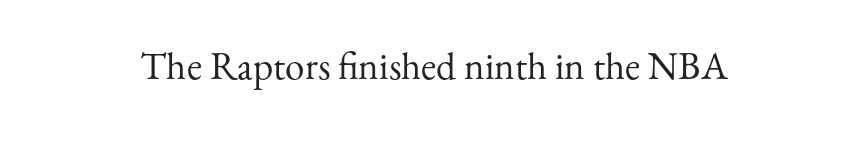
Q: Is the text bold? A: No.
Q: Is the text italic (slanted)? A: No, it is upright.
Q: Is the typeface a serif or a sans-serif typeface? A: Serif.
Q: Is the text underlined? A: No.
Q: Is the spacing between letters normal or unusually wide? A: Normal.
Q: Width (condensed, normal, or wide)? A: Normal.
Q: Stroke contrast? A: Medium.
Q: x-height? A: Small.
Q: Monospaced? A: No.
